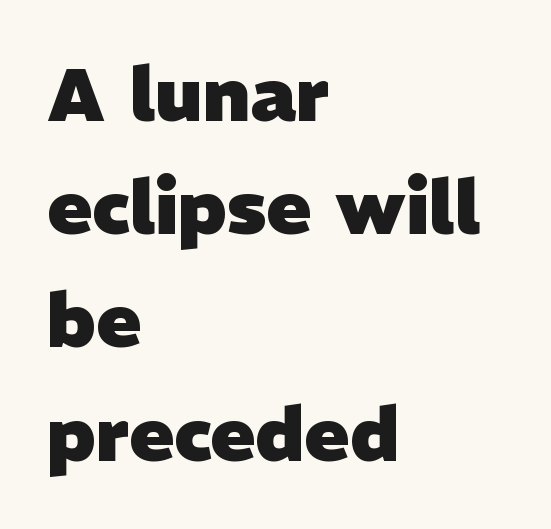
Regarding leading, the lines here are spaced in the standard way. Glance below the letters and you will spot only blank space. The passage shown is typed in a proportional face where columns would drift. Caption: multi-line text, flush left, ragged right. Heavy, bold letterforms. Observe the ordinary spacing: letters are neighbours, not strangers.
